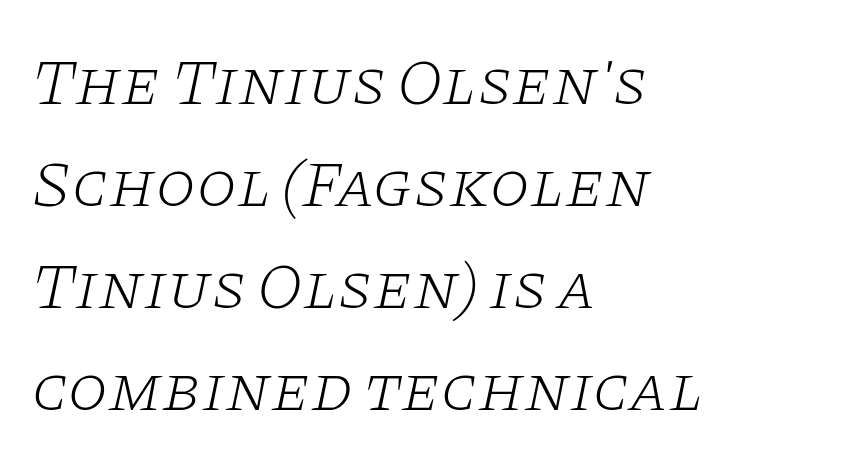
Type without underlining. Honestly, the row spacing looks completely unremarkable. The text carries the slant typical of an italic or oblique font. Here the designer chose a conventional face with non-uniform glyph widths.
